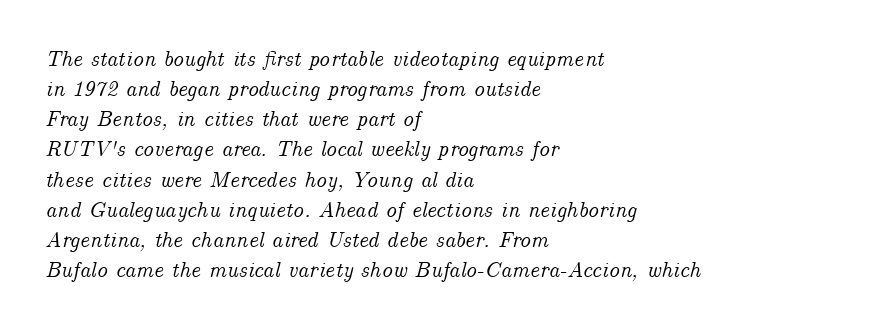
{"italic": "yes", "lean": "right", "slant_degrees": 14, "underline": "no", "align": "left", "line_spacing": "normal", "line_spacing_ratio": 1.37, "letter_spacing": "normal", "letter_spacing_em": 0.0, "glyph_px": 22}
